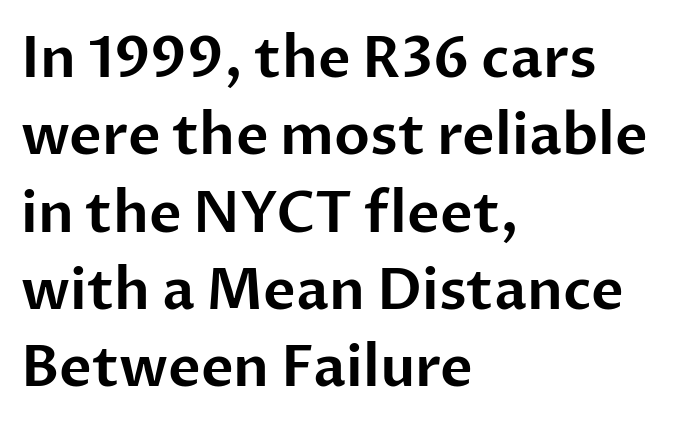
What kind of face is this? One without serifs — a sans. Visually the block forms a straight wall on the left and a jagged coastline on the right. This sample keeps an unexceptional amount of space between lines. The foot of each line stays bare and open. These lines keep a tight, regular rhythm from letter to letter.
